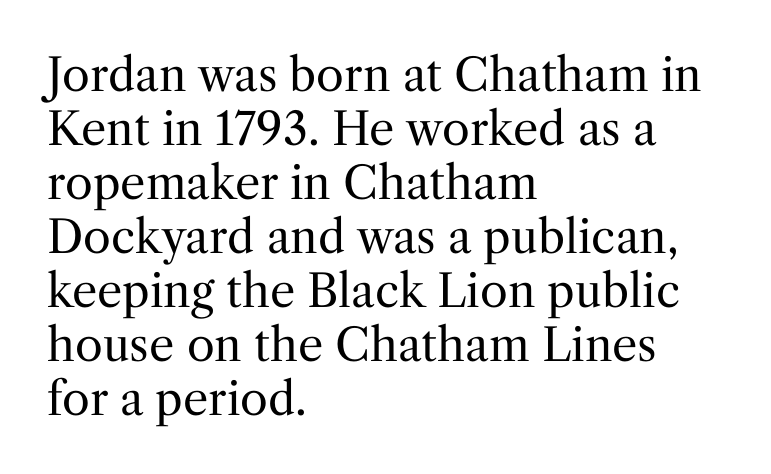
The image shows 45 px regular-weight serif type, upright; set left-aligned, line spacing 1.2x, normal letter spacing, not underlined; medium stroke contrast and a medium x-height.
